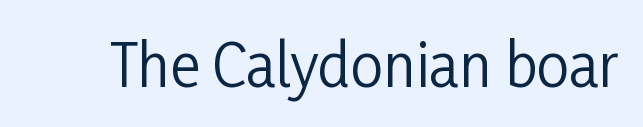
{"serif": "no", "italic": "no", "bold": "no", "weight": "regular", "width": "condensed", "stroke_contrast": "low", "x_height": "medium", "monospaced": "no", "underline": "no", "letter_spacing": "normal", "letter_spacing_em": 0.0, "glyph_px": 58}
